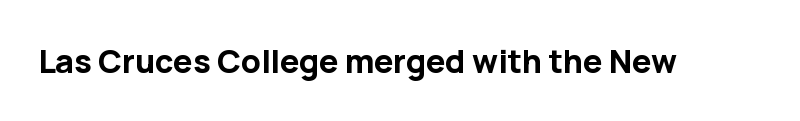
{"serif": "no", "italic": "no", "bold": "yes", "weight": "bold", "width": "normal", "stroke_contrast": "low", "x_height": "medium", "monospaced": "no", "underline": "no", "letter_spacing": "normal", "letter_spacing_em": 0.0, "glyph_px": 32}
